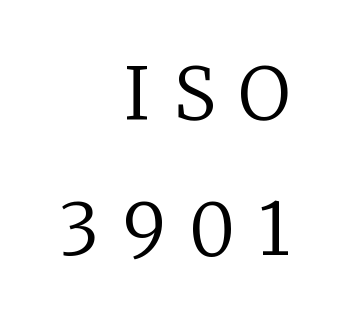
Q: Is the text bold? A: No.
Q: Is the text italic (slanted)? A: No, it is upright.
Q: Is the typeface a serif or a sans-serif typeface? A: Serif.
Q: Is the text underlined? A: No.
Q: How is the paragraph aligned? A: Right-aligned.
Q: Is the spacing between letters normal or unusually wide? A: Unusually wide.
Q: Width (condensed, normal, or wide)? A: Normal.
Q: Stroke contrast? A: Low.
Q: x-height? A: Medium.
Q: Monospaced? A: No.
